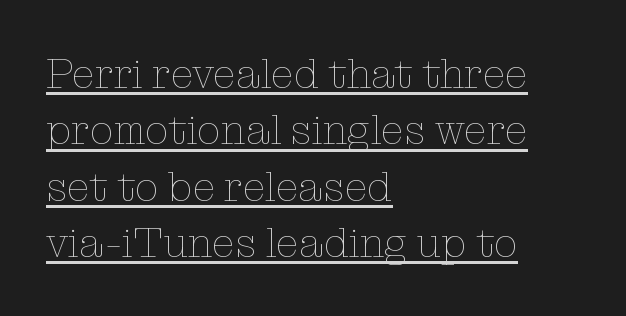
The image shows 42 px thin type, upright; set left-aligned, normal line spacing (1.34x), normal letter spacing, underlined; low stroke contrast and a medium x-height.
